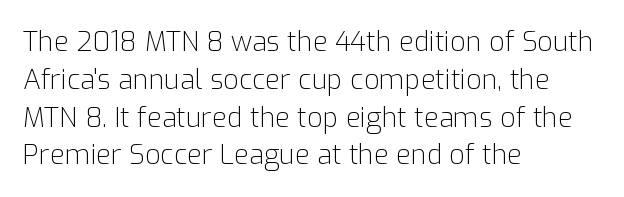
Short note: letters normally spaced. These lines are set flush left with a ragged right edge. The passage shown is not bold in any degree. Rows of type keep a routine distance in the vertical direction. This is the regular roman posture of the typeface.
